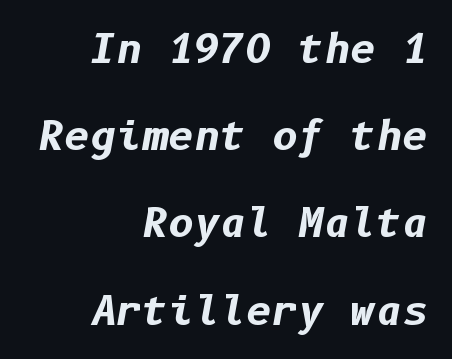
{"italic": "yes", "lean": "right", "slant_degrees": 10, "bold": "yes", "weight": "bold", "width": "normal", "stroke_contrast": "low", "x_height": "medium", "underline": "no", "align": "right", "line_spacing": "loose", "line_spacing_ratio": 2.18, "letter_spacing": "normal", "letter_spacing_em": 0.0, "glyph_px": 40}
